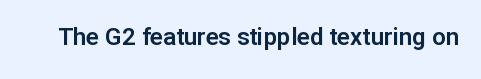
{"italic": "no", "underline": "no", "letter_spacing": "normal", "letter_spacing_em": 0.0, "glyph_px": 24}
